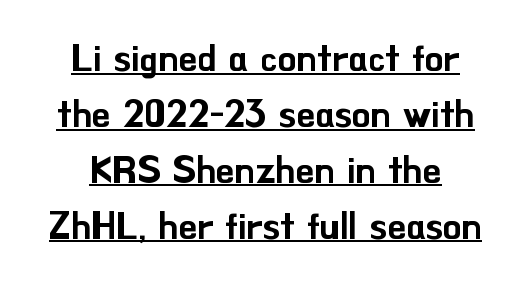
The image shows 37 px sans-serif type, upright; set normal line spacing (1.51x), normal letter spacing, underlined; low stroke contrast and a small x-height.
